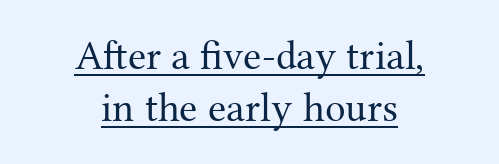
Compared with undecorated copy, this sample adds a rule below the words. Summary of weight: not heavy and not bold. Tall strokes in this sample are plumb rather than angled. If you measured baseline to baseline, you'd find a middling distance. Is this a fixed-width face? No — the glyphs have proportional, varying widths.
